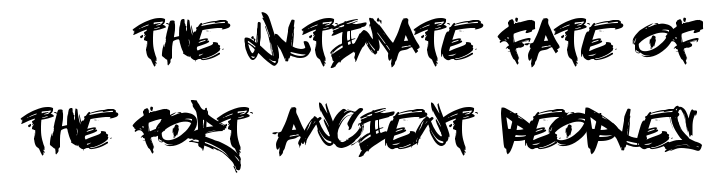
The image shows 50 px condensed sans-serif type; set right-aligned, line spacing 1.79x, normal letter spacing, not underlined; a large x-height.
